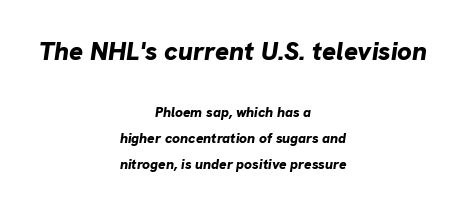
{"italic": "yes", "lean": "right", "slant_degrees": 8, "bold": "yes", "underline": "no", "align": "center", "line_spacing_ratio": 1.85, "letter_spacing": "normal", "letter_spacing_em": 0.0, "larger_block": "first", "size_ratio": 1.86, "glyph_px": 26}
